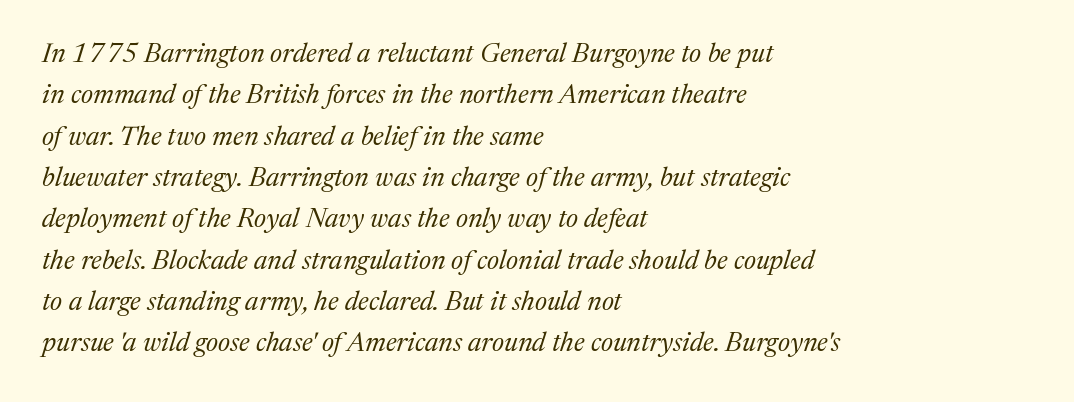
Check under the words: just untouched page. Slanted lettering throughout. Left-aligned paragraph, ragged on the right. Quick note: interline space is typical. Default kerning and tracking; the words read as compact shapes. Letters have the restrained weight of plain body copy at most.
